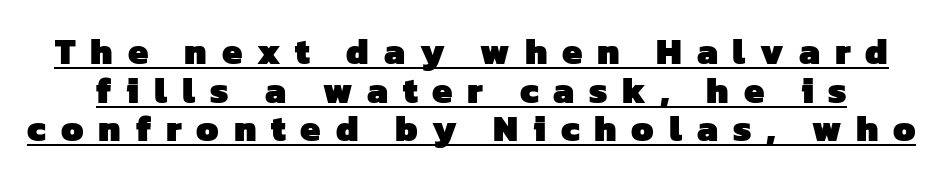
Someone cranked the tracking dial way up on this one. Varying glyph widths throughout — classic text-font behaviour. To sum up the face: it is a sans, with no serifs. The specimen includes a rule beneath the text block's lines. Each glyph is drawn with heavy, bold strokes.
